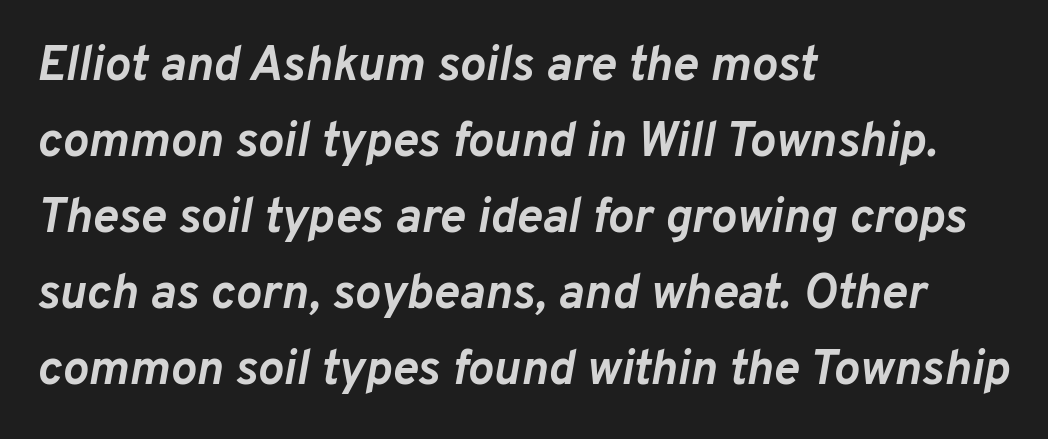
Q: Is the text bold? A: Yes.
Q: Is the text italic (slanted)? A: Yes, it leans right by about 10 degrees.
Q: Is the text underlined? A: No.
Q: How is the paragraph aligned? A: Left-aligned.
Q: Is the spacing between letters normal or unusually wide? A: Normal.
Q: Is the spacing between lines tight, normal or loose? A: Normal.
Q: Width (condensed, normal, or wide)? A: Normal.
Q: Stroke contrast? A: Low.
Q: x-height? A: Medium.
Q: Monospaced? A: No.
